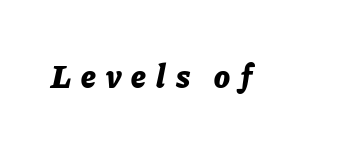
The image shows 33 px bold type, italic (leaning right); set unusually wide letter spacing (+0.31 em), not underlined; low stroke contrast and a medium x-height.
